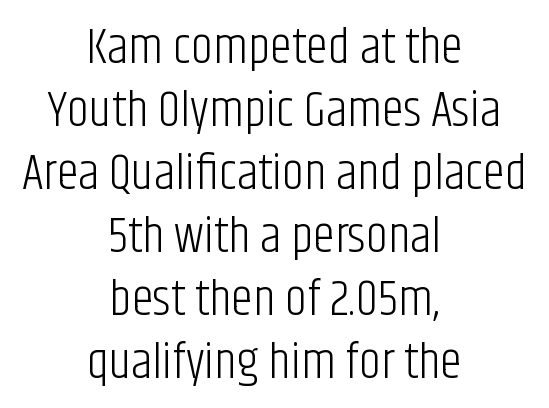
{"serif": "no", "italic": "no", "bold": "no", "weight": "light", "width": "condensed", "stroke_contrast": "low", "x_height": "large", "monospaced": "no", "underline": "no", "align": "center", "line_spacing": "normal", "line_spacing_ratio": 1.26, "letter_spacing": "normal", "letter_spacing_em": 0.0, "glyph_px": 50}
